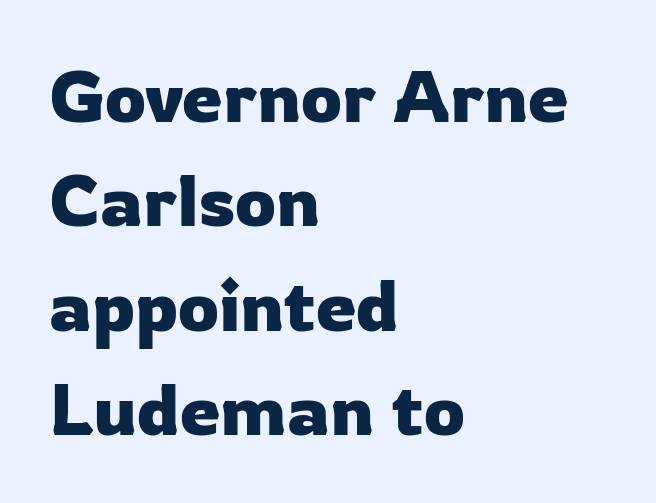
Spacing between characters is what you'd get straight out of the box. In CSS terms this would be text-align: left. Is this a fixed-width face? No — the glyphs have proportional, varying widths. Has an underline been added? It has not. Does the type have serifs? No, each stem ends abruptly.
